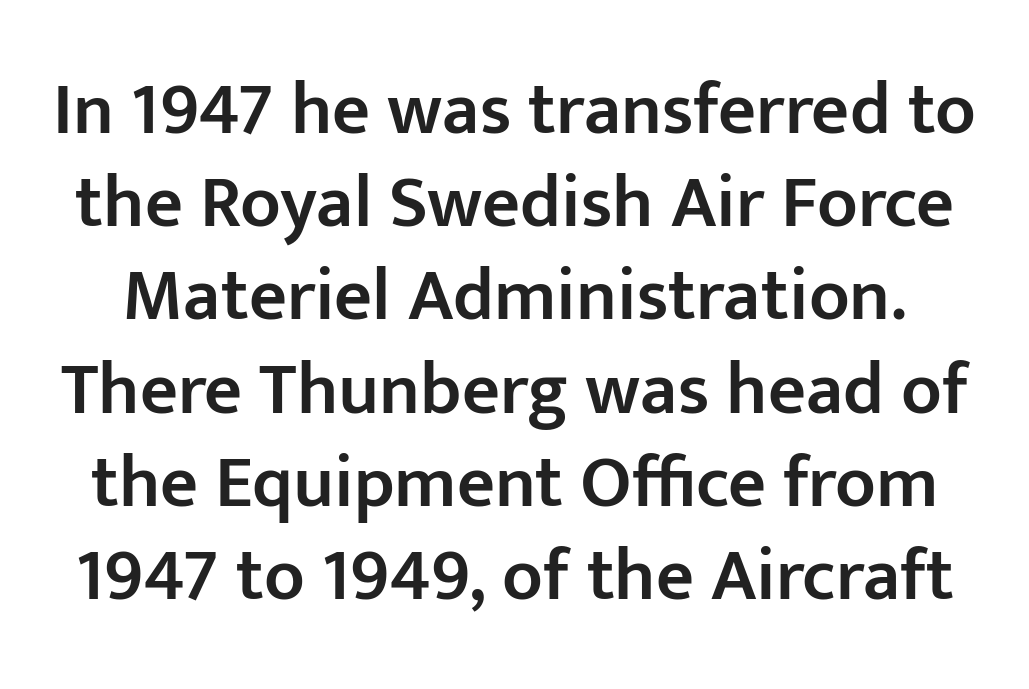
Q: Is the text bold? A: Semi-bold.
Q: Is the text italic (slanted)? A: No, it is upright.
Q: Is the typeface a serif or a sans-serif typeface? A: Sans-serif.
Q: Is the text underlined? A: No.
Q: Is the spacing between letters normal or unusually wide? A: Normal.
Q: Is the spacing between lines tight, normal or loose? A: Normal.
Q: Width (condensed, normal, or wide)? A: Normal.
Q: Stroke contrast? A: Low.
Q: x-height? A: Medium.
Q: Monospaced? A: No.
